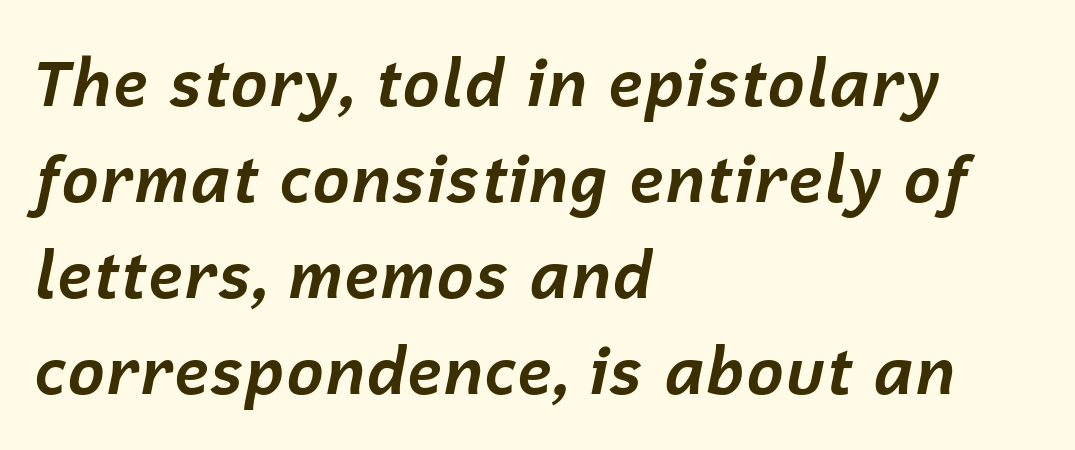
{"italic": "yes", "lean": "right", "slant_degrees": 12, "bold": "yes", "weight": "bold", "width": "normal", "stroke_contrast": "low", "x_height": "medium", "monospaced": "no", "underline": "no", "align": "left", "line_spacing": "normal", "line_spacing_ratio": 1.5, "letter_spacing": "normal", "letter_spacing_em": 0.0, "glyph_px": 64}
